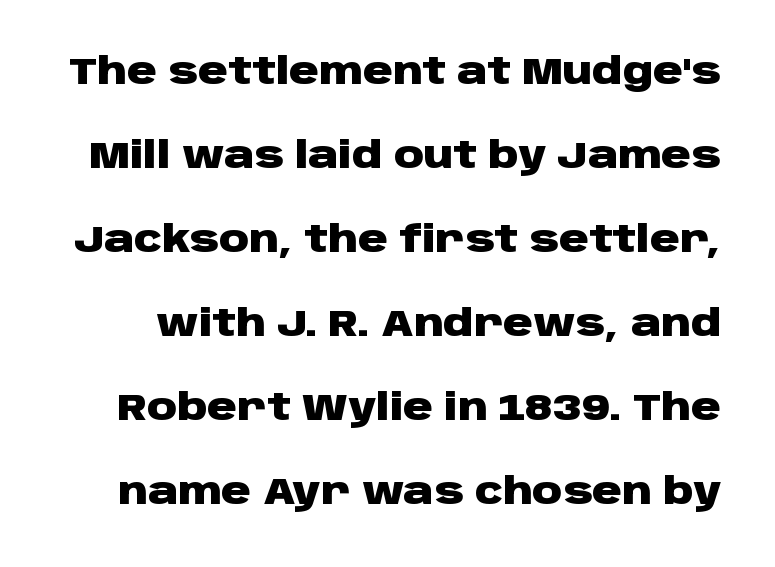
{"serif": "no", "italic": "no", "bold": "yes", "weight": "heavy", "width": "wide", "stroke_contrast": "low", "x_height": "large", "monospaced": "no", "underline": "no", "line_spacing": "loose", "line_spacing_ratio": 2.27, "letter_spacing": "normal", "letter_spacing_em": 0.0, "glyph_px": 37}
